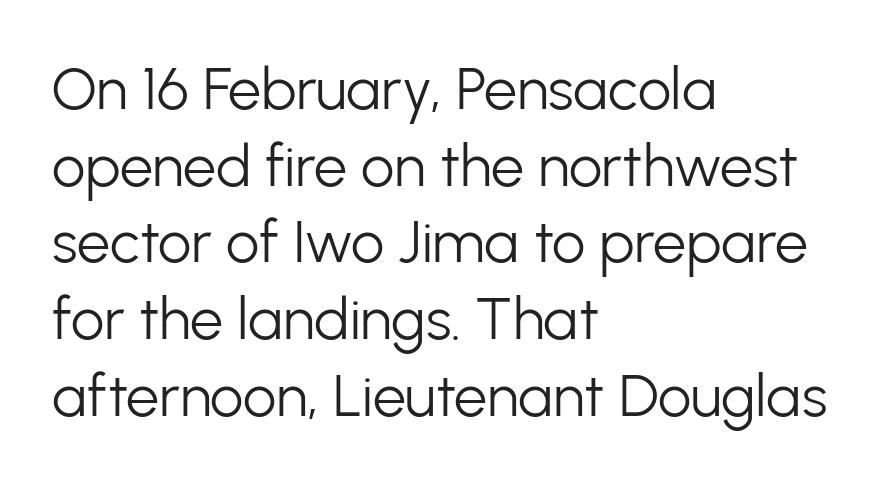
The lines sit at an ordinary, default distance from one another. One-word summary of the alignment: left. Tracking here is standard; glyphs follow each other at the usual distance. Ink coverage per letter is moderate at most. Proportional: the letters do not fall into vertical columns. The lettering holds an erect, upright posture throughout.
